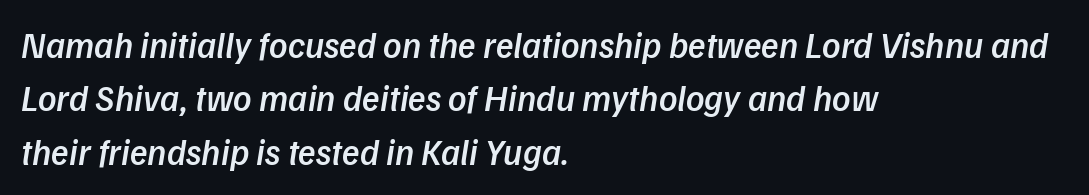
{"italic": "yes", "lean": "right", "slant_degrees": 9, "bold": "semi", "weight": "semibold", "width": "normal", "stroke_contrast": "low", "x_height": "medium", "monospaced": "no", "underline": "no", "align": "left", "line_spacing": "normal", "line_spacing_ratio": 1.48, "letter_spacing": "normal", "letter_spacing_em": 0.0, "glyph_px": 36}
